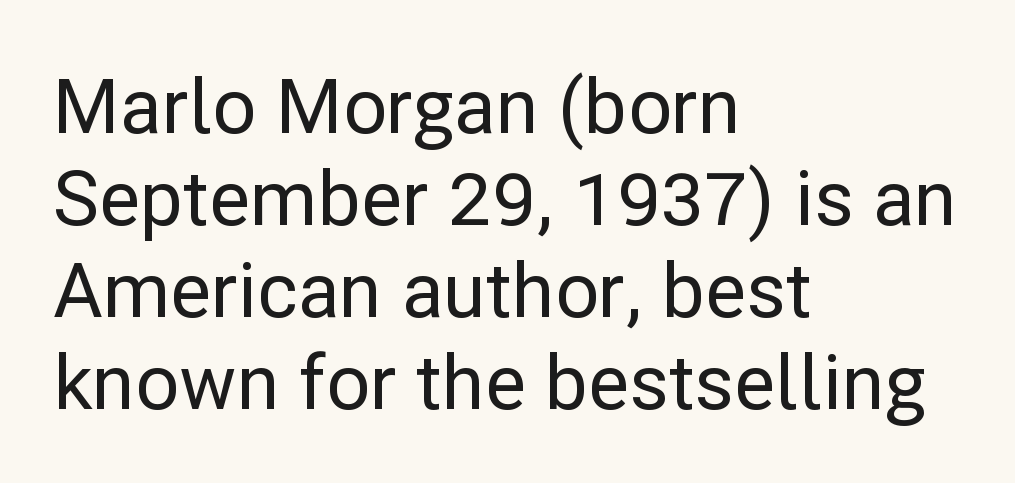
{"serif": "no", "italic": "no", "width": "normal", "stroke_contrast": "low", "x_height": "medium", "monospaced": "no", "underline": "no", "align": "left", "line_spacing_ratio": 1.21, "letter_spacing": "normal", "letter_spacing_em": 0.0, "glyph_px": 76}
